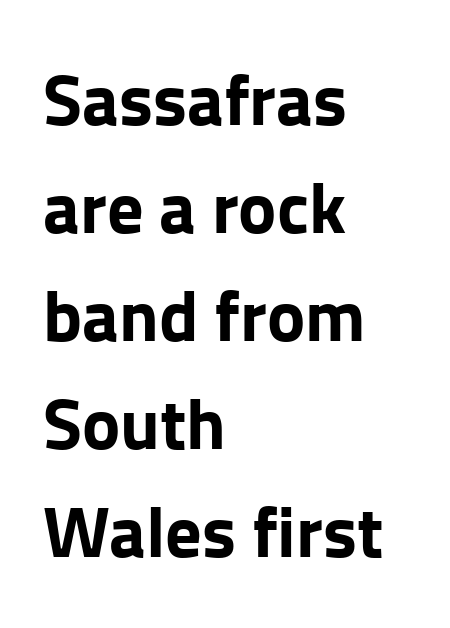
Q: Is the text bold? A: Yes.
Q: Is the text italic (slanted)? A: No, it is upright.
Q: Is the typeface a serif or a sans-serif typeface? A: Sans-serif.
Q: Is the text underlined? A: No.
Q: How is the paragraph aligned? A: Left-aligned.
Q: Is the spacing between letters normal or unusually wide? A: Normal.
Q: Is the spacing between lines tight, normal or loose? A: Normal.
Q: Width (condensed, normal, or wide)? A: Normal.
Q: Stroke contrast? A: Low.
Q: x-height? A: Medium.
Q: Monospaced? A: No.
